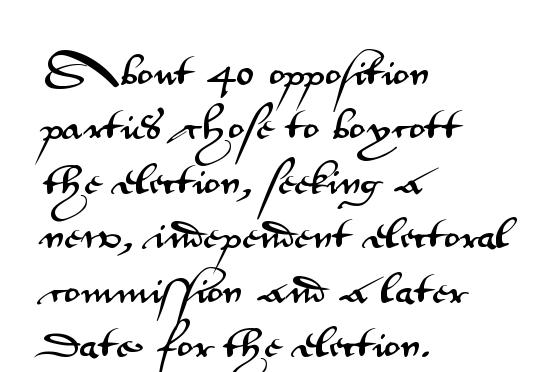
The image shows 34 px wide sans-serif type; set left-aligned, normal line spacing (1.6x), normal letter spacing, not underlined; medium stroke contrast and a small x-height.
